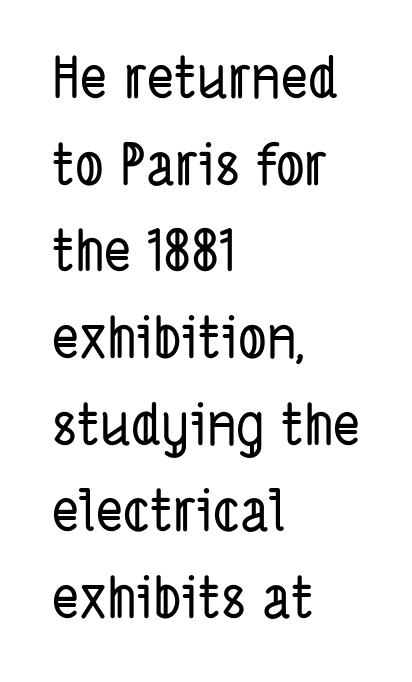
Each letter keeps its own natural width here, so spacing adapts to shape. Line spacing here is normal. Compared with typical body copy, the letter spacing here is the same. The setting favours the left margin, as ordinary paragraphs usually do.
